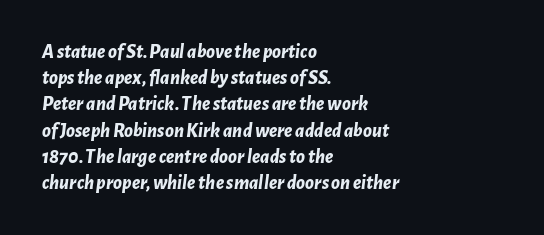
Just letters on the line, the space beneath them empty. The paragraph has a hard left edge and a soft right edge. Honestly, the letter spacing is just normal — you wouldn't notice it. Leading matches the norm, producing a regular column. Emphasis-style slanted type is in use. Each glyph is drawn with heavy, bold strokes.
